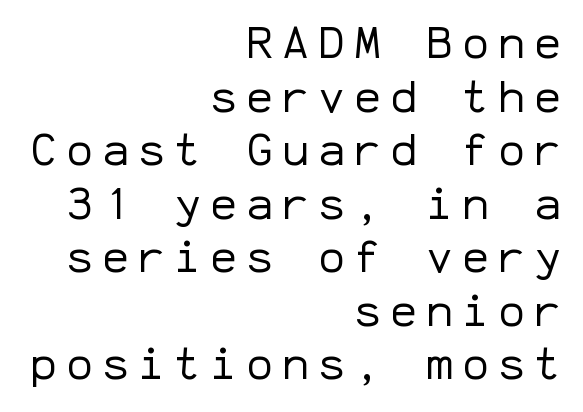
Check the space under the baseline: it is left empty. Spacing verdict: monospaced, one width for all characters. The letterforms sit at book weight or below. Look at the tracking — it's clearly loosened, letters drifting apart. The lines are quadded right. A roman cut, with each character standing at attention.
